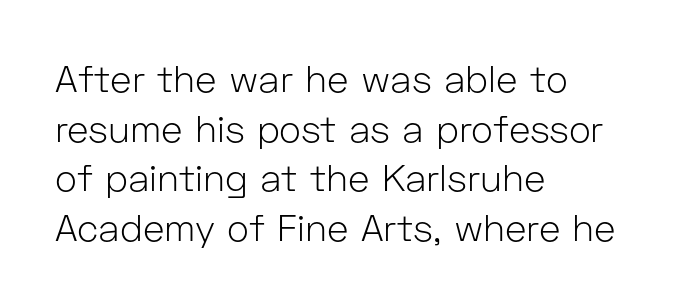
{"serif": "no", "italic": "no", "bold": "no", "weight": "light", "width": "normal", "stroke_contrast": "low", "x_height": "medium", "monospaced": "no", "underline": "no", "align": "left", "line_spacing": "normal", "line_spacing_ratio": 1.34, "letter_spacing": "normal", "letter_spacing_em": 0.0, "glyph_px": 37}
